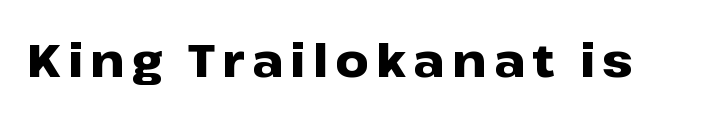
The image shows 46 px heavy, wide sans-serif type, upright; set not underlined; low stroke contrast and a medium x-height.
